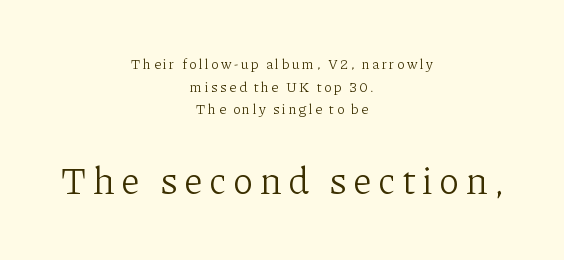
The image shows 38 px light serif type, upright; set centered, normal line spacing (1.62x), not underlined; the second (bottom) block is 2.71x larger; low stroke contrast and a medium x-height.
